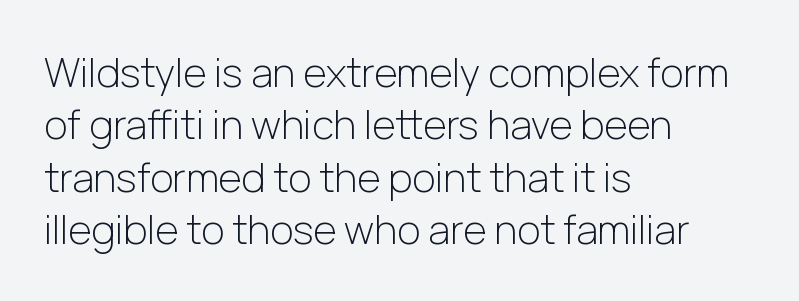
Q: Is the text bold? A: No.
Q: Is the text italic (slanted)? A: No, it is upright.
Q: Is the typeface a serif or a sans-serif typeface? A: Sans-serif.
Q: Is the text underlined? A: No.
Q: How is the paragraph aligned? A: Left-aligned.
Q: Is the spacing between letters normal or unusually wide? A: Normal.
Q: Is the spacing between lines tight, normal or loose? A: Normal.
Q: Width (condensed, normal, or wide)? A: Normal.
Q: Stroke contrast? A: Low.
Q: x-height? A: Medium.
Q: Monospaced? A: No.
